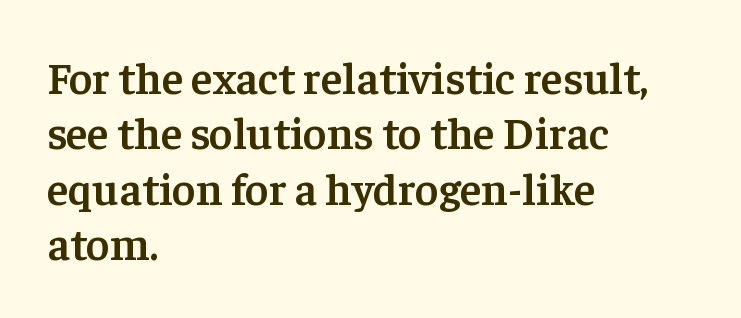
Q: Is the text bold? A: Semi-bold.
Q: Is the text italic (slanted)? A: No, it is upright.
Q: Is the typeface a serif or a sans-serif typeface? A: Serif.
Q: Is the text underlined? A: No.
Q: How is the paragraph aligned? A: Left-aligned.
Q: Is the spacing between letters normal or unusually wide? A: Normal.
Q: Width (condensed, normal, or wide)? A: Normal.
Q: Stroke contrast? A: Low.
Q: x-height? A: Medium.
Q: Monospaced? A: No.
